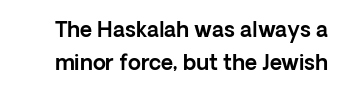
The lines sit at an ordinary, default distance from one another. Short note: letters normally spaced. Beneath every word, the page is bare. The type sits square on the baseline with zero lean.
